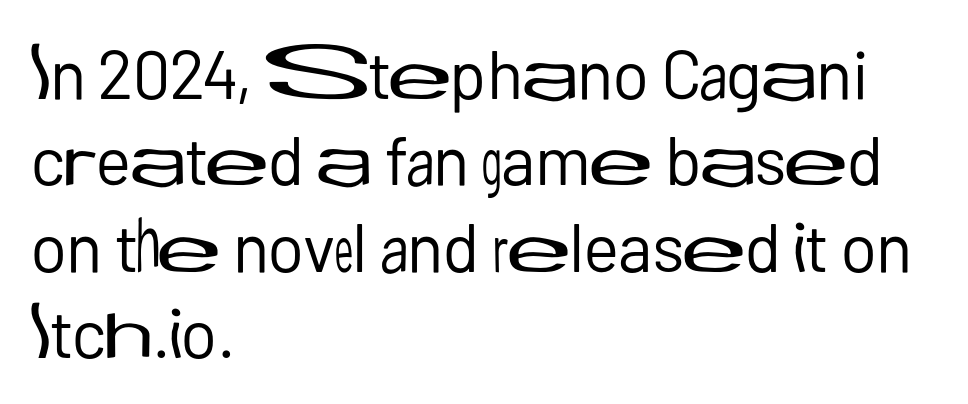
{"serif": "no", "italic": "no", "bold": "no", "weight": "regular", "width": "normal", "stroke_contrast": "low", "x_height": "medium", "monospaced": "no", "underline": "no", "align": "left", "line_spacing": "normal", "line_spacing_ratio": 1.27, "letter_spacing": "normal", "letter_spacing_em": 0.0, "glyph_px": 68}
